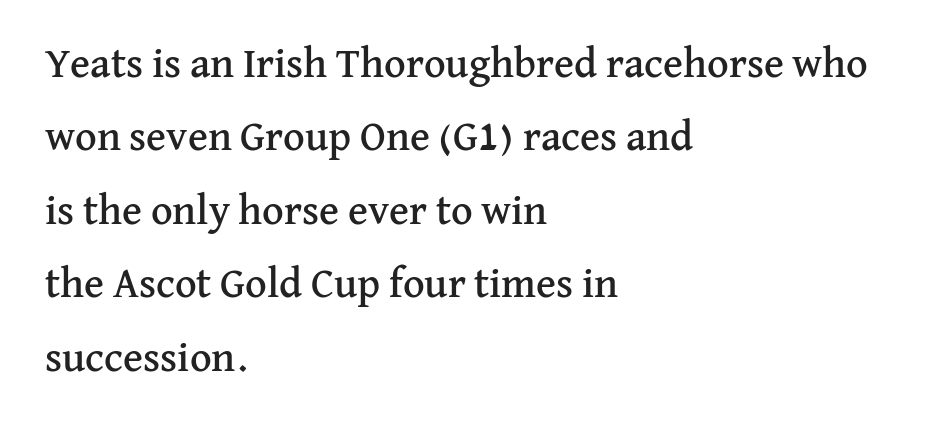
The image shows 42 px serif type, upright; set left-aligned, line spacing 1.75x, normal letter spacing, not underlined; medium stroke contrast and a medium x-height.
